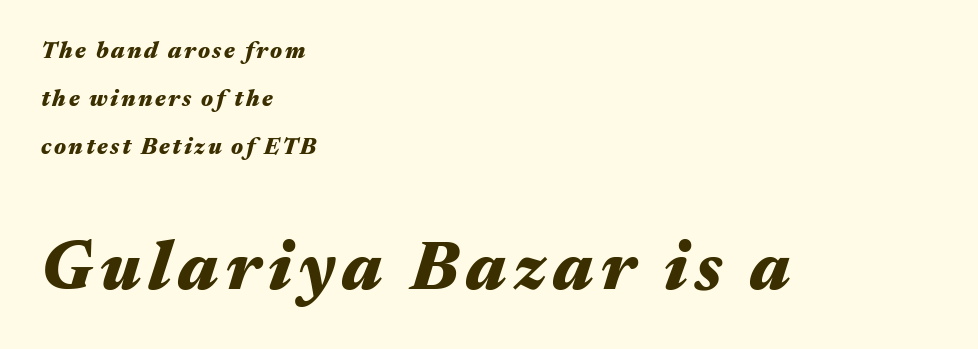
The space directly below the letters is spotless. Do the characters align in a grid? No, the font is proportional. The ragged edge is on the right, which tells us the setting is flush left. Airy leading. A full-strength bold gives these letters their thick strokes.
